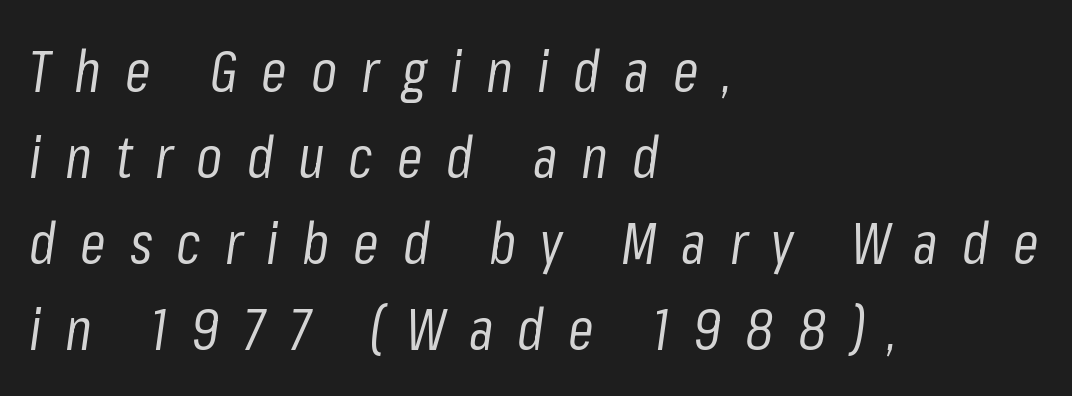
The image shows 58 px regular-weight, condensed type, italic (leaning right); set left-aligned, normal line spacing (1.48x), unusually wide letter spacing (+0.41 em), not underlined; low stroke contrast and a medium x-height.
